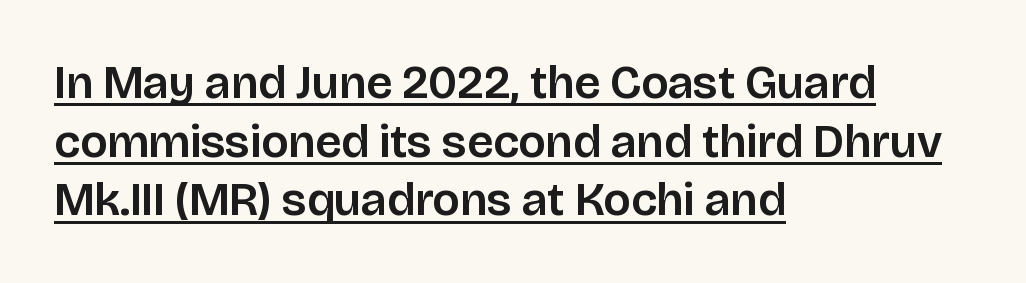
{"serif": "no", "italic": "no", "width": "normal", "stroke_contrast": "low", "x_height": "large", "monospaced": "no", "underline": "yes", "align": "left", "line_spacing": "normal", "line_spacing_ratio": 1.25, "letter_spacing": "normal", "letter_spacing_em": 0.0, "glyph_px": 47}
